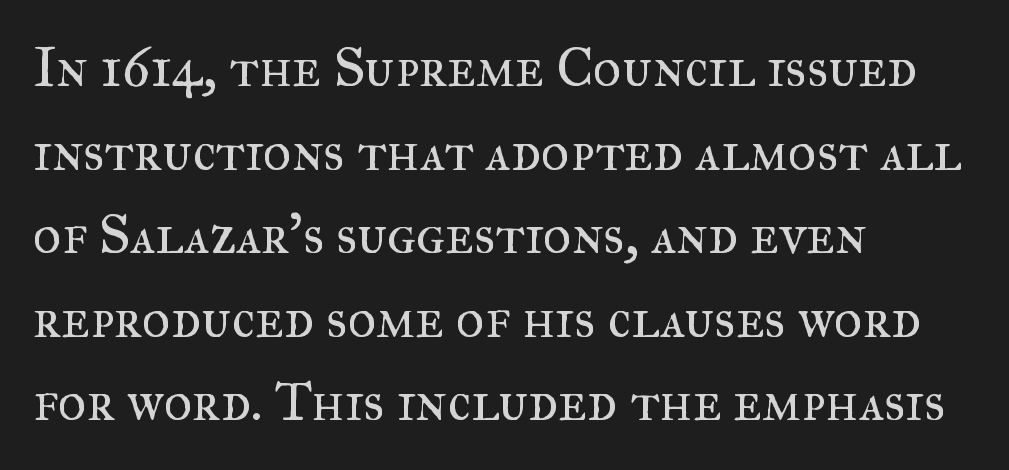
Q: Is the text bold? A: No.
Q: Is the text italic (slanted)? A: No, it is upright.
Q: Is the typeface a serif or a sans-serif typeface? A: Serif.
Q: Is the text underlined? A: No.
Q: How is the paragraph aligned? A: Left-aligned.
Q: Is the spacing between letters normal or unusually wide? A: Normal.
Q: Is the spacing between lines tight, normal or loose? A: Normal.
Q: Width (condensed, normal, or wide)? A: Normal.
Q: Stroke contrast? A: Medium.
Q: x-height? A: Small.
Q: Monospaced? A: No.
